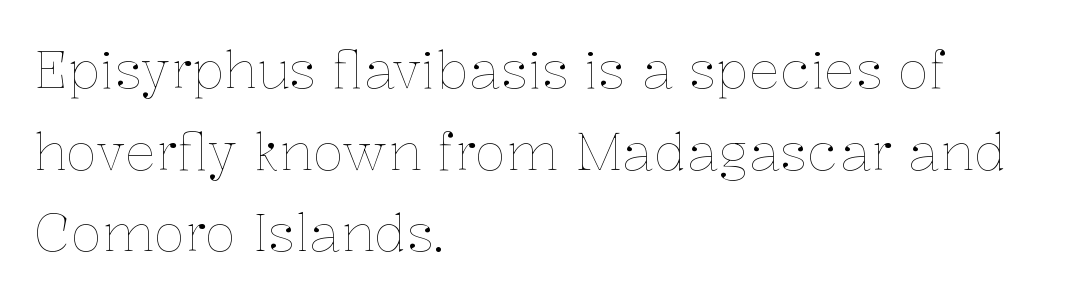
The image shows 52 px thin type, upright; set left-aligned, normal line spacing (1.57x), normal letter spacing, not underlined; low stroke contrast and a medium x-height.
